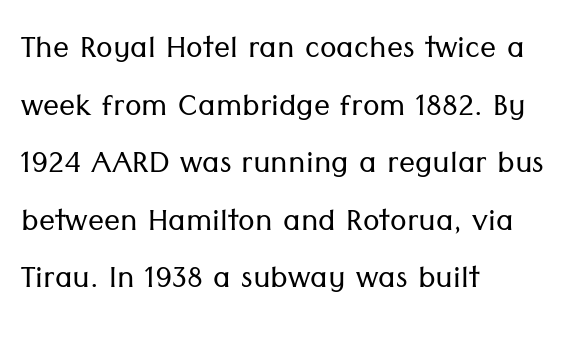
Q: Is the text bold? A: No.
Q: Is the text italic (slanted)? A: No, it is upright.
Q: Is the typeface a serif or a sans-serif typeface? A: Sans-serif.
Q: Is the text underlined? A: No.
Q: How is the paragraph aligned? A: Left-aligned.
Q: Is the spacing between letters normal or unusually wide? A: Normal.
Q: Is the spacing between lines tight, normal or loose? A: Normal.
Q: Width (condensed, normal, or wide)? A: Normal.
Q: Stroke contrast? A: Low.
Q: x-height? A: Medium.
Q: Monospaced? A: No.
